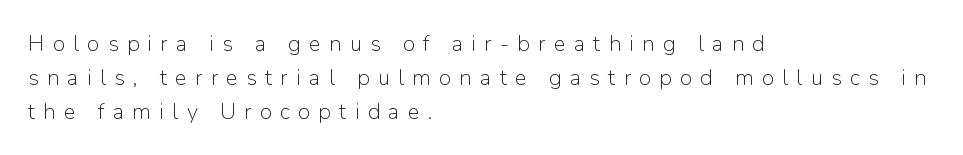
Horizontal bands of white between lines are of average thickness. The rendering anchors every line to the left-hand side. Weight: regular or lighter. The words here are not underlined. What stands out about the letter spacing? Its width — letters are far apart.
